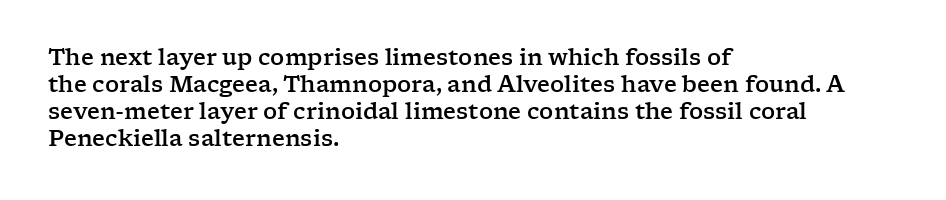
The image shows 22 px text type, upright; set left-aligned, line spacing 1.22x, normal letter spacing, not underlined.
